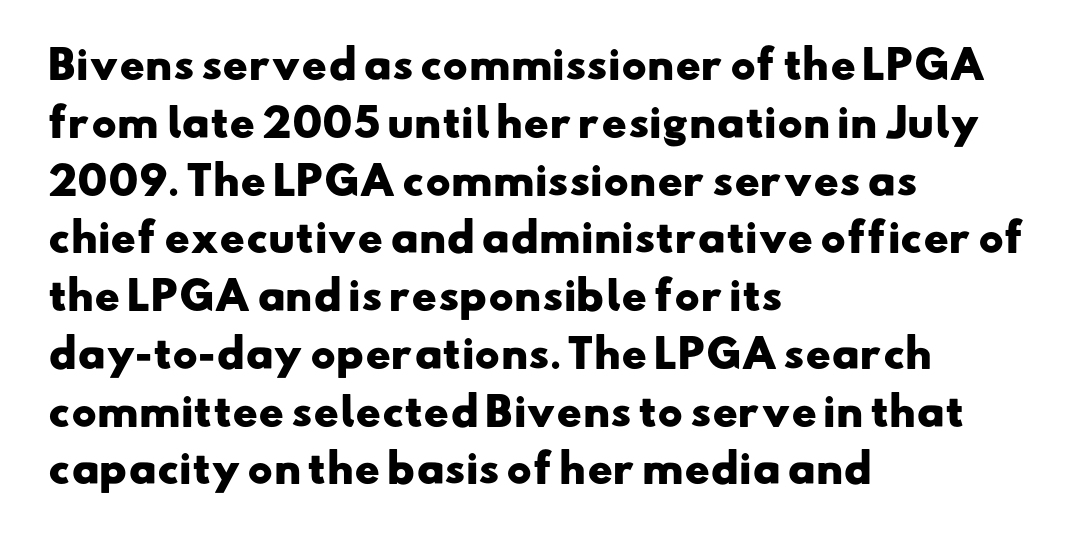
Q: Is the text bold? A: Yes.
Q: Is the typeface a serif or a sans-serif typeface? A: Sans-serif.
Q: Is the text underlined? A: No.
Q: How is the paragraph aligned? A: Left-aligned.
Q: Is the spacing between letters normal or unusually wide? A: Normal.
Q: Is the spacing between lines tight, normal or loose? A: Normal.
Q: Width (condensed, normal, or wide)? A: Wide.
Q: Stroke contrast? A: Low.
Q: x-height? A: Small.
Q: Monospaced? A: No.
